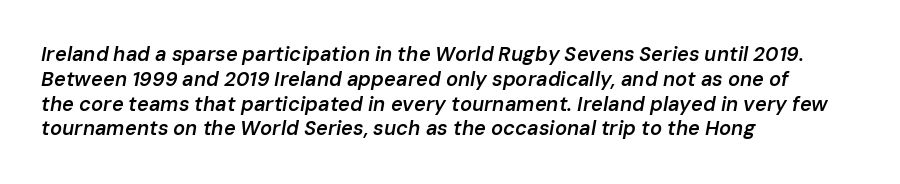
Q: Is the text bold? A: Semi-bold.
Q: Is the text italic (slanted)? A: Yes, it leans right by about 10 degrees.
Q: Is the text underlined? A: No.
Q: How is the paragraph aligned? A: Left-aligned.
Q: Is the spacing between letters normal or unusually wide? A: Normal.
